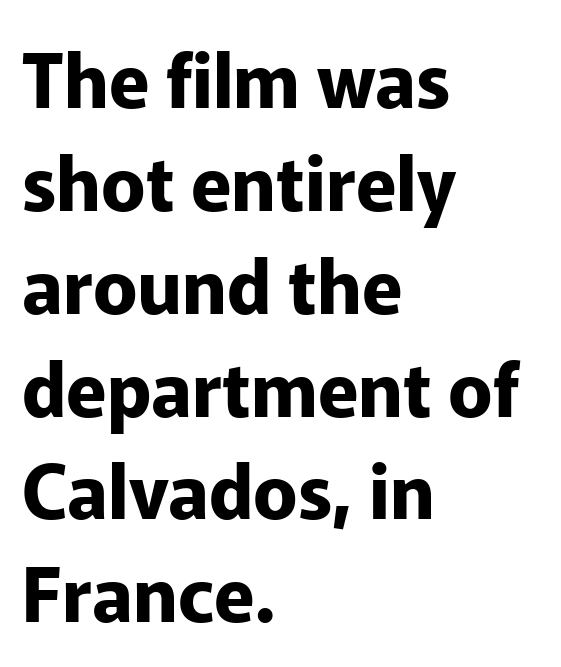
The lines in this sample share a left origin and differ only in where they stop. What stands out about the letter spacing? Nothing — it is the standard amount. Students, observe: this is what conventionally led text looks like. In terms of weight, the rendering is a true, heavy bold. The passage shown is not underscored anywhere.
